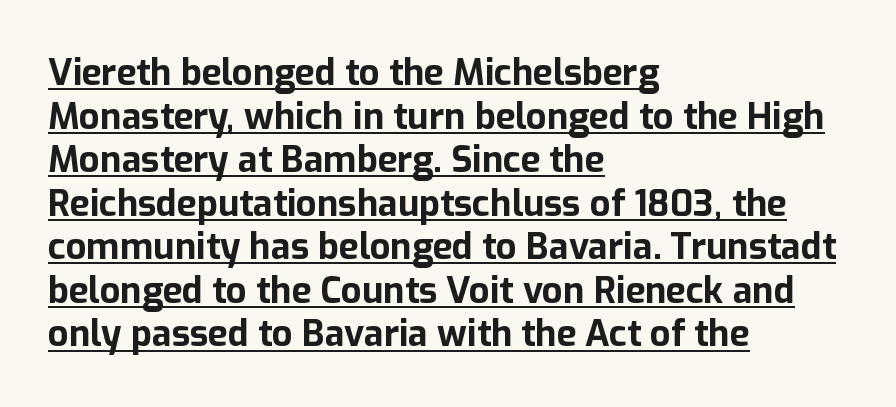
{"serif": "no", "italic": "no", "bold": "yes", "weight": "bold", "width": "normal", "stroke_contrast": "low", "x_height": "medium", "monospaced": "no", "underline": "yes", "align": "left", "line_spacing_ratio": 1.21, "letter_spacing": "normal", "letter_spacing_em": 0.0, "glyph_px": 36}
